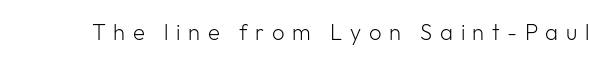
The image shows 22 px text type, upright; set unusually wide letter spacing (+0.34 em), not underlined.
